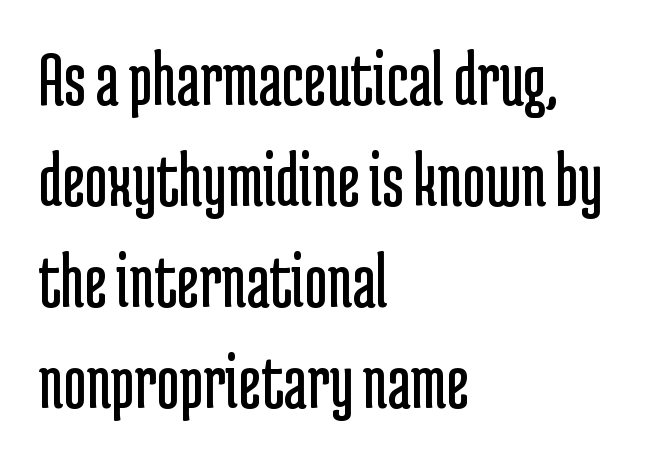
{"serif": "no", "italic": "no", "bold": "no", "weight": "regular", "width": "condensed", "stroke_contrast": "low", "x_height": "medium", "monospaced": "no", "underline": "no", "align": "left", "line_spacing": "normal", "line_spacing_ratio": 1.28, "letter_spacing": "normal", "letter_spacing_em": 0.0, "glyph_px": 79}
